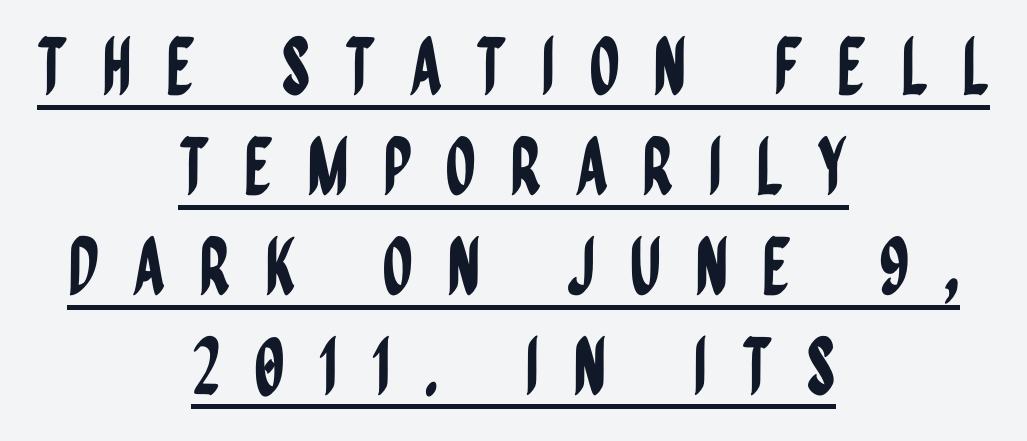
{"serif": "no", "italic": "no", "width": "condensed", "stroke_contrast": "low", "x_height": "large", "monospaced": "no", "underline": "yes", "align": "center", "line_spacing": "normal", "line_spacing_ratio": 1.28, "letter_spacing": "wide", "letter_spacing_em": 0.43, "glyph_px": 78}
